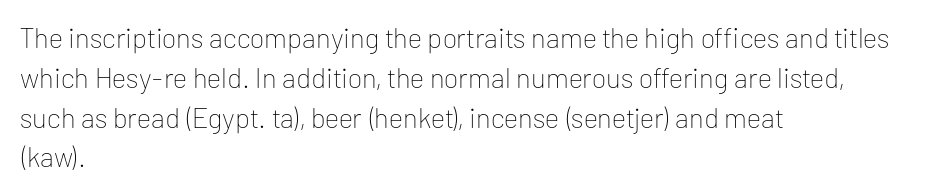
{"serif": "no", "italic": "no", "bold": "no", "weight": "thin", "width": "normal", "stroke_contrast": "low", "x_height": "medium", "monospaced": "no", "underline": "no", "align": "left", "line_spacing": "normal", "line_spacing_ratio": 1.42, "letter_spacing": "normal", "letter_spacing_em": 0.0, "glyph_px": 28}
